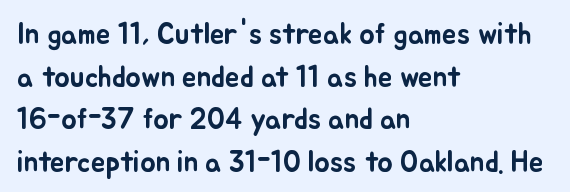
Teacher's note: observe the even left margin — that is flush-left alignment. Line spacing here is normal. You could not count columns in this text — the font is proportionally spaced. Do the letters lean? They stand straight. Underlining? Definitely not there. Words appear dense and cohesive because spacing is normal.
